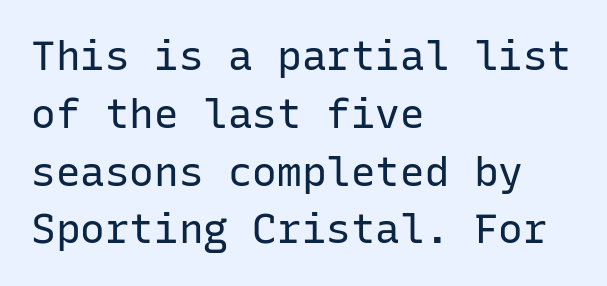
The image shows 41 px regular-weight sans-serif type, upright, monospaced; set left-aligned, normal line spacing (1.41x), normal letter spacing, not underlined; low stroke contrast and a medium x-height.
